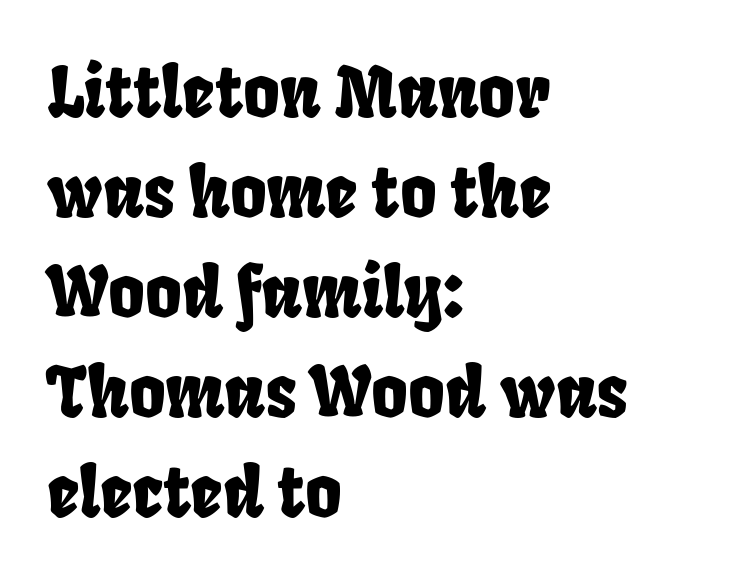
The image shows 70 px condensed sans-serif type; set left-aligned, normal line spacing (1.43x), normal letter spacing, not underlined; low stroke contrast and a large x-height.
